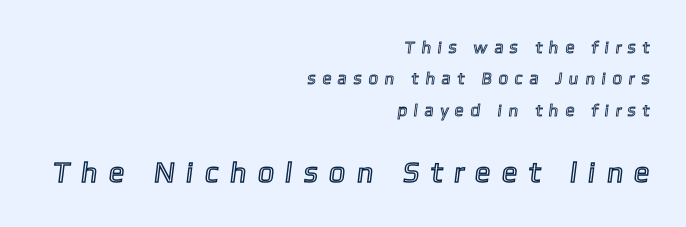
Descender tails drop into unmarked territory. Proportional: the letters do not fall into vertical columns. Look at the glyph heights: the lower group is clearly the bigger setting. The gaps between neighbouring characters are conspicuously large. In CSS terms this would be text-align: right.
